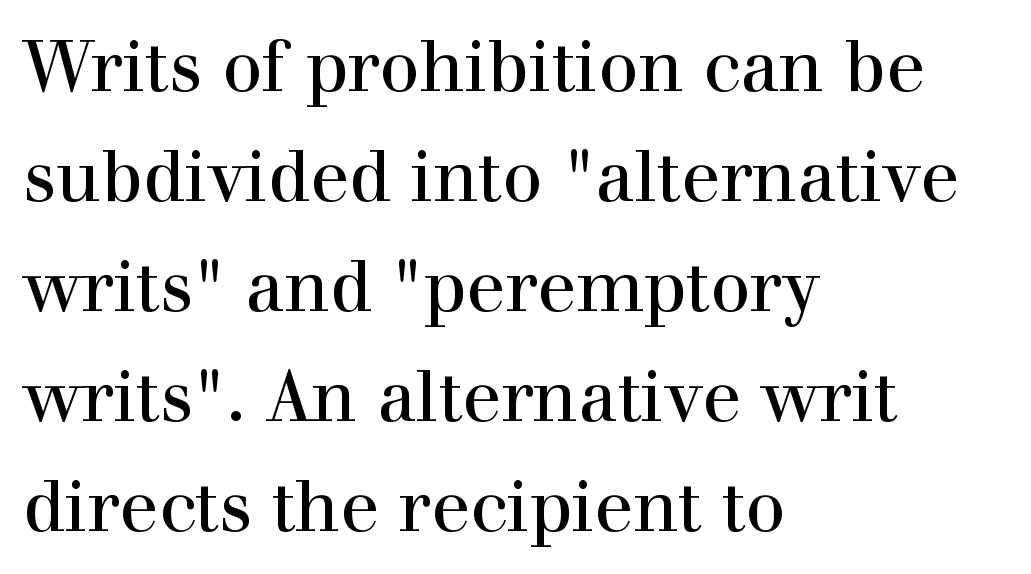
{"serif": "yes", "italic": "no", "width": "normal", "x_height": "medium", "monospaced": "no", "underline": "no", "align": "left", "line_spacing": "normal", "line_spacing_ratio": 1.55, "letter_spacing": "normal", "letter_spacing_em": 0.0, "glyph_px": 71}
